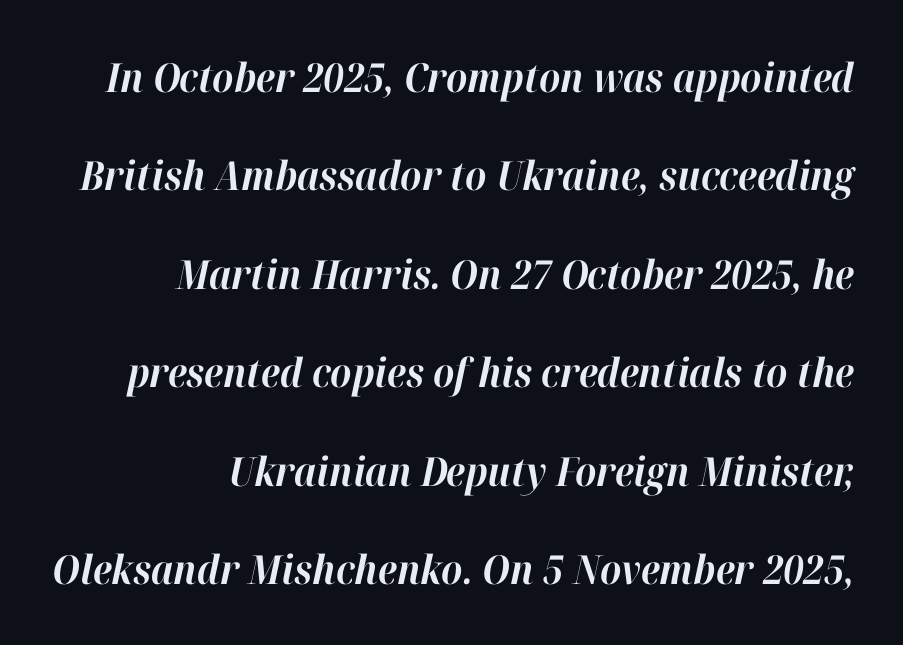
The image shows 40 px bold type, italic (leaning right); set right-aligned, loose line spacing (2.46x), normal letter spacing, not underlined; high stroke contrast and a medium x-height.
